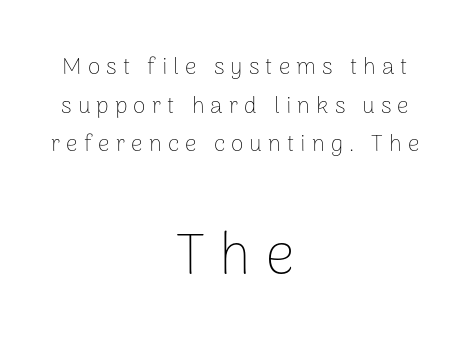
The image shows 57 px thin sans-serif type, upright; set centered, normal line spacing (1.68x), unusually wide letter spacing (+0.26 em), not underlined; the second (bottom) block is 2.48x larger; low stroke contrast and a medium x-height.
